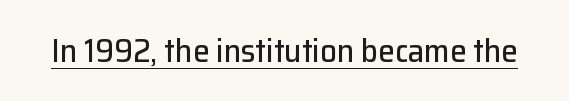
Q: Is the text italic (slanted)? A: No, it is upright.
Q: Is the typeface a serif or a sans-serif typeface? A: Sans-serif.
Q: Is the text underlined? A: Yes.
Q: Is the spacing between letters normal or unusually wide? A: Normal.
Q: Width (condensed, normal, or wide)? A: Normal.
Q: Stroke contrast? A: Low.
Q: x-height? A: Medium.
Q: Monospaced? A: No.
